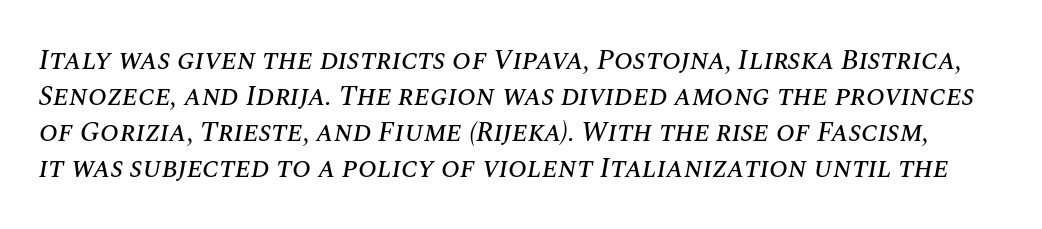
{"italic": "yes", "lean": "right", "slant_degrees": 10, "width": "normal", "stroke_contrast": "medium", "x_height": "large", "monospaced": "no", "underline": "no", "line_spacing": "normal", "line_spacing_ratio": 1.28, "letter_spacing": "normal", "letter_spacing_em": 0.0, "glyph_px": 28}
